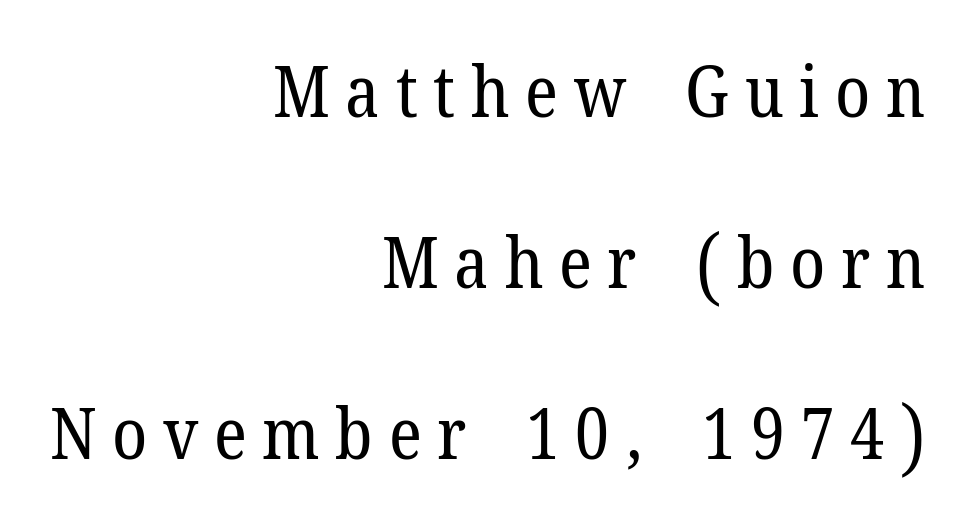
Q: Is the text bold? A: No.
Q: Is the text italic (slanted)? A: No, it is upright.
Q: Is the typeface a serif or a sans-serif typeface? A: Serif.
Q: Is the text underlined? A: No.
Q: How is the paragraph aligned? A: Right-aligned.
Q: Is the spacing between letters normal or unusually wide? A: Unusually wide.
Q: Is the spacing between lines tight, normal or loose? A: Loose.
Q: Width (condensed, normal, or wide)? A: Normal.
Q: Stroke contrast? A: Low.
Q: x-height? A: Medium.
Q: Monospaced? A: No.
